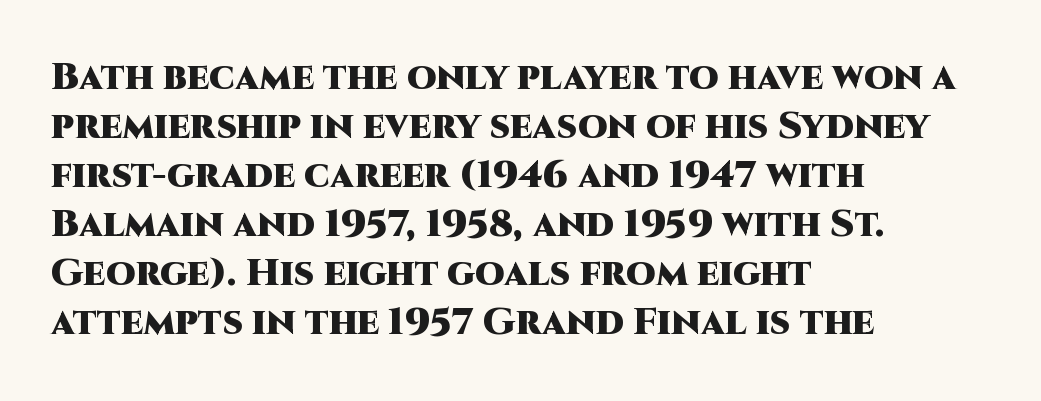
The image shows 38 px heavy sans-serif type, upright; set left-aligned, normal line spacing (1.29x), normal letter spacing, not underlined; high stroke contrast and a large x-height.
